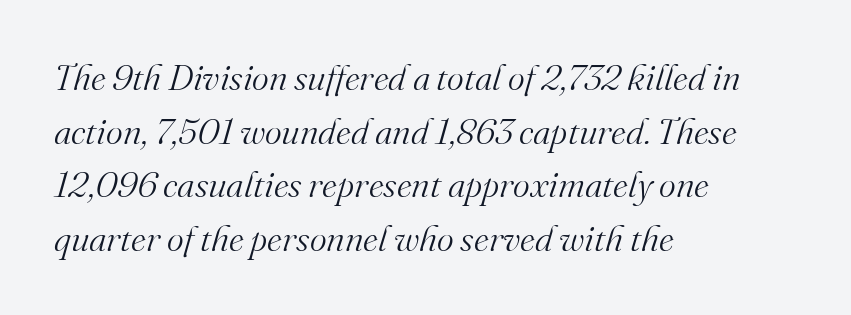
Leading matches the norm, producing a regular column. Does the lettering tilt? It does — this is italic. Is this a heavy cut? Hardly; it is regular or lighter. The glyphs in this specimen are seriffed. Character widths vary here, with narrow letters taking less room than wide ones. The space directly below the letters is spotless.
